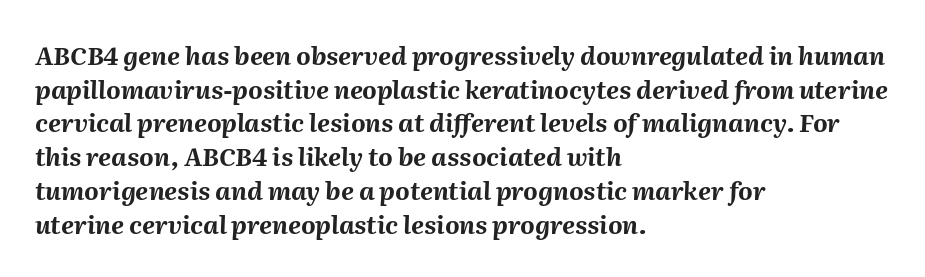
{"italic": "yes", "lean": "right", "slant_degrees": 2, "bold": "yes", "underline": "no", "align": "left", "line_spacing": "normal", "line_spacing_ratio": 1.35, "letter_spacing": "normal", "letter_spacing_em": 0.0, "glyph_px": 25}
